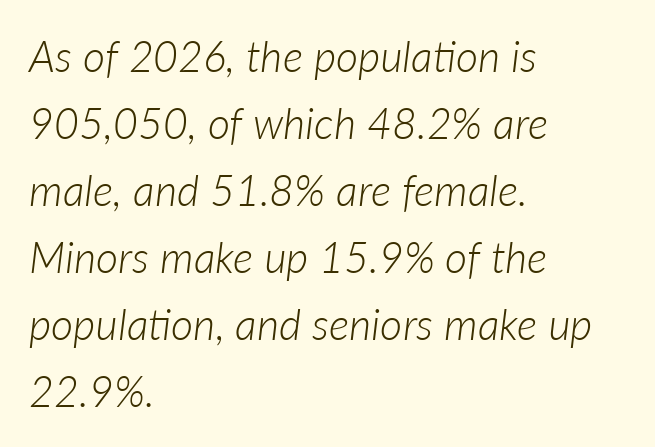
These lines sit exactly where default settings would place them. Words appear dense and cohesive because spacing is normal. This sample has the flowing, uneven cadence of proportional lettering. Reading down the block, your eye returns to a fixed left position each line.
